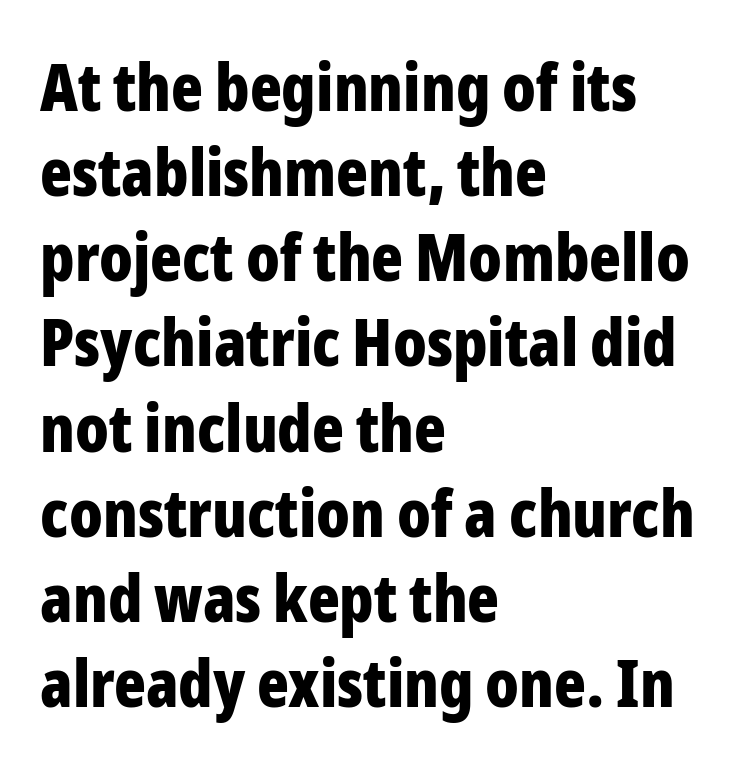
This rendering uses left alignment, leaving the right contour irregular. It's the straight-up-and-down kind of type. Set as a true bold cut, around the 700 mark. Note the varied advance widths — an 'i' is clearly narrower than an 'm'. Nothing sits at the stroke ends, so this counts as sans-serif. Regular leading.
